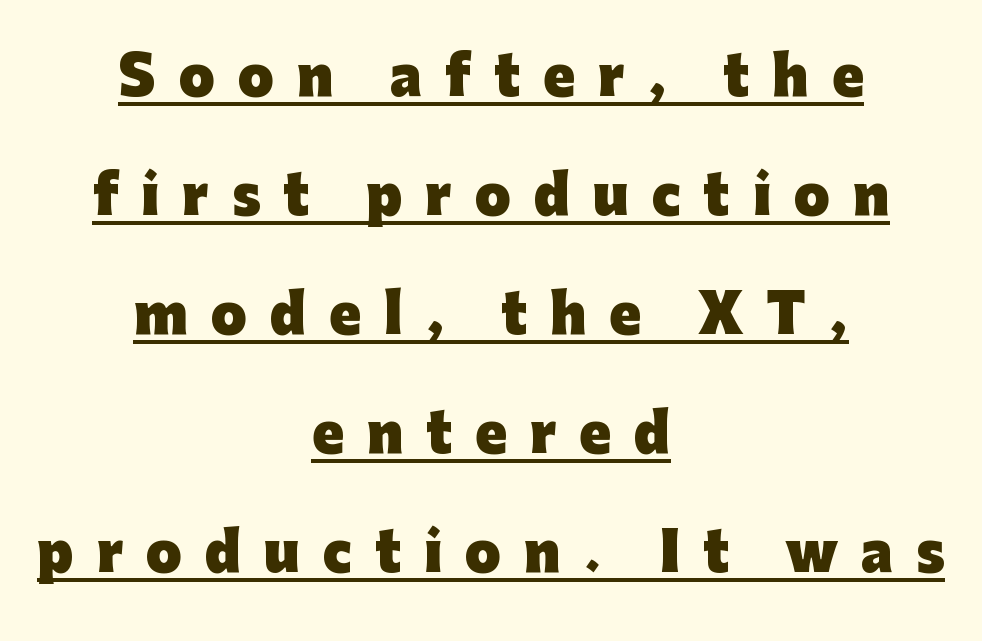
Students, observe: this is what heavily led, spacious text looks like. Note: no serifs on the glyphs. Caption: lettering with a line underneath. Someone cranked the tracking dial way up on this one.
